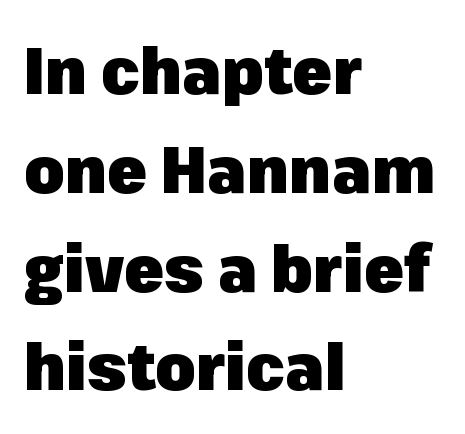
Character widths vary here, with narrow letters taking less room than wide ones. The passage is arranged the way most books set body copy — flush left. The passage shown is not underscored anywhere. The line texture is even and compact thanks to regular tracking.
